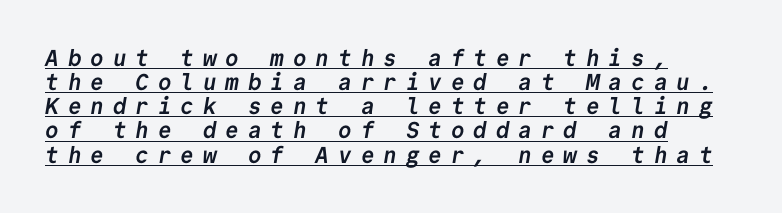
{"bold": "yes", "underline": "yes", "align": "left", "line_spacing": "tight", "line_spacing_ratio": 1.05, "letter_spacing": "wide", "letter_spacing_em": 0.38, "glyph_px": 23}
